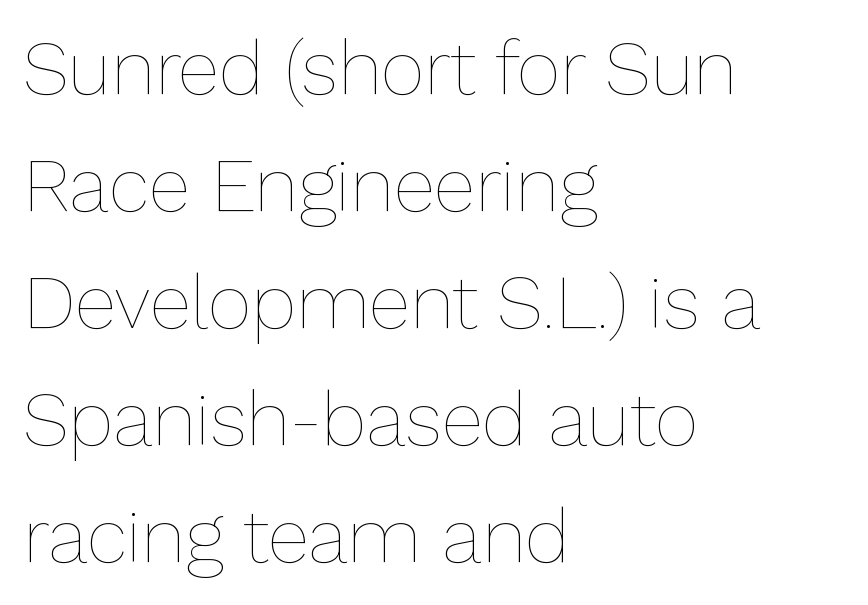
Notice how the stems are strictly vertical — no italics here. Which margin do the lines hug? The left one — the right edge is uneven. Unmarked baselines from the first word to the last. Characters follow at the spacing the type designer built in. This block has exactly the height ordinary leading produces. The font is comparable to plain body text, perhaps lighter.
